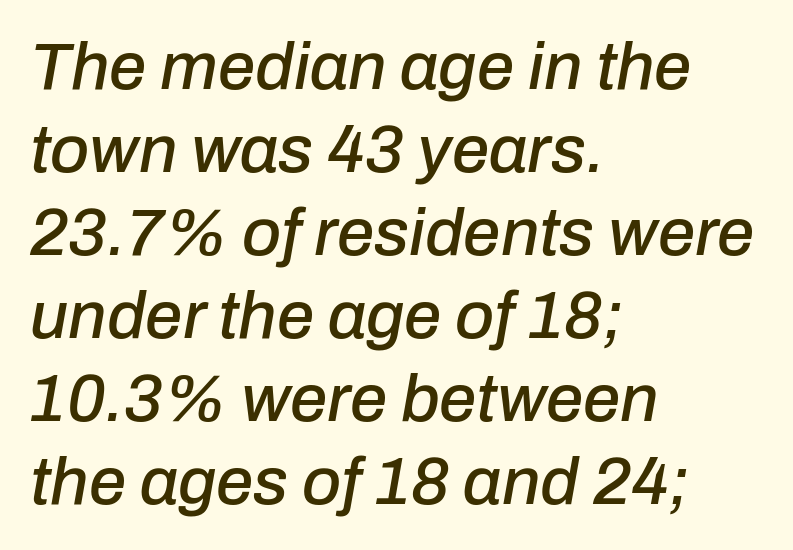
{"italic": "yes", "lean": "right", "slant_degrees": 10, "width": "normal", "stroke_contrast": "low", "x_height": "medium", "monospaced": "no", "underline": "no", "align": "left", "line_spacing_ratio": 1.24, "letter_spacing": "normal", "letter_spacing_em": 0.0, "glyph_px": 67}
